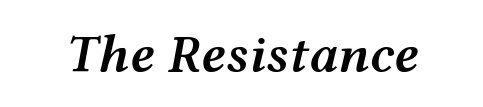
Nobody drew a line under any word here. Set as a demibold, roughly 600 on the weight scale. A typesetter would mark this as italic. Tracking value appears to be zero — textbook default spacing.
